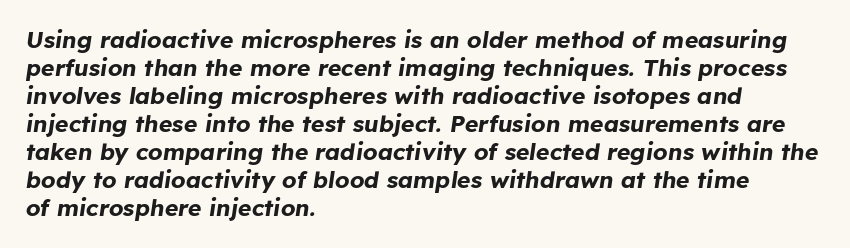
The image shows 23 px bold type, italic (leaning right); set left-aligned, line spacing 1.22x, normal letter spacing, not underlined.
